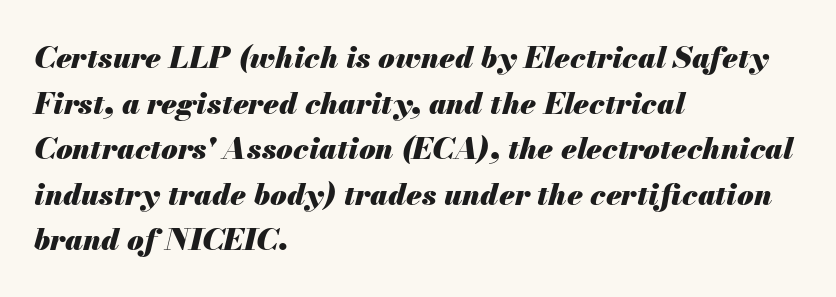
The image shows 30 px heavy type, italic (leaning right); set left-aligned, normal line spacing (1.52x), normal letter spacing, not underlined; medium stroke contrast and a small x-height.
